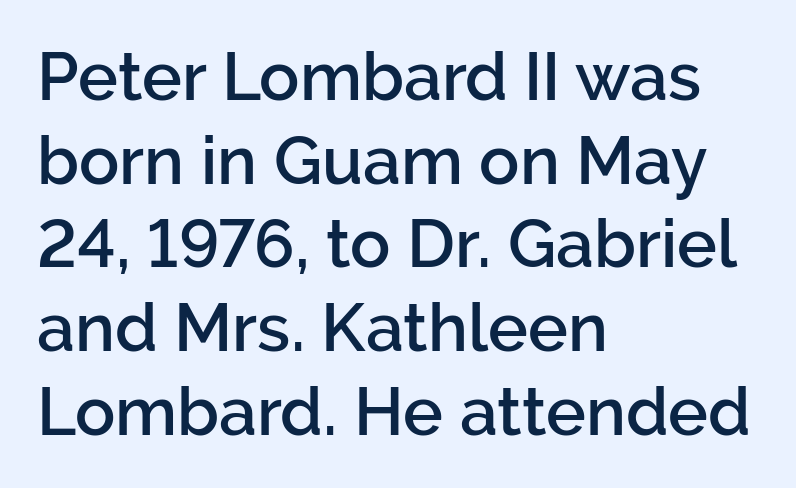
The image shows 67 px semibold sans-serif type, upright; set left-aligned, normal line spacing (1.25x), normal letter spacing, not underlined; low stroke contrast and a medium x-height.
